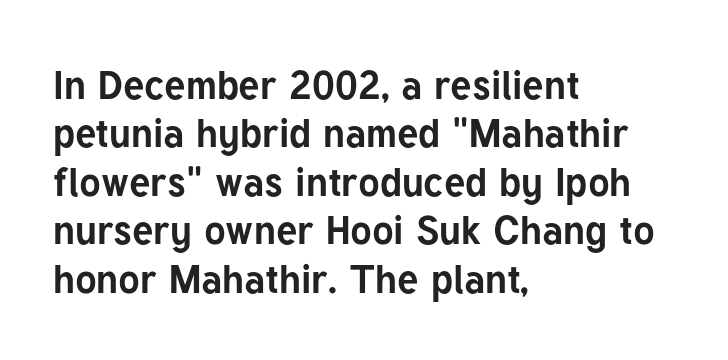
Q: Is the text bold? A: Yes.
Q: Is the text italic (slanted)? A: No, it is upright.
Q: Is the typeface a serif or a sans-serif typeface? A: Sans-serif.
Q: Is the text underlined? A: No.
Q: How is the paragraph aligned? A: Left-aligned.
Q: Is the spacing between letters normal or unusually wide? A: Normal.
Q: Width (condensed, normal, or wide)? A: Normal.
Q: Stroke contrast? A: Low.
Q: x-height? A: Medium.
Q: Monospaced? A: No.
